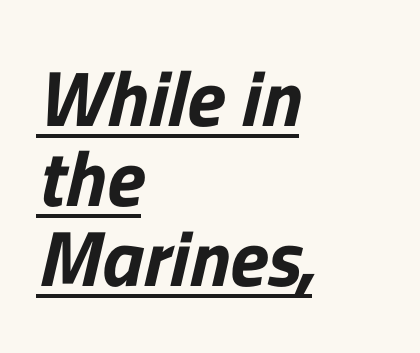
{"serif": "no", "width": "normal", "stroke_contrast": "low", "x_height": "medium", "monospaced": "no", "underline": "yes", "align": "left", "line_spacing": "tight", "line_spacing_ratio": 1.01, "letter_spacing": "normal", "letter_spacing_em": 0.0, "glyph_px": 79}
